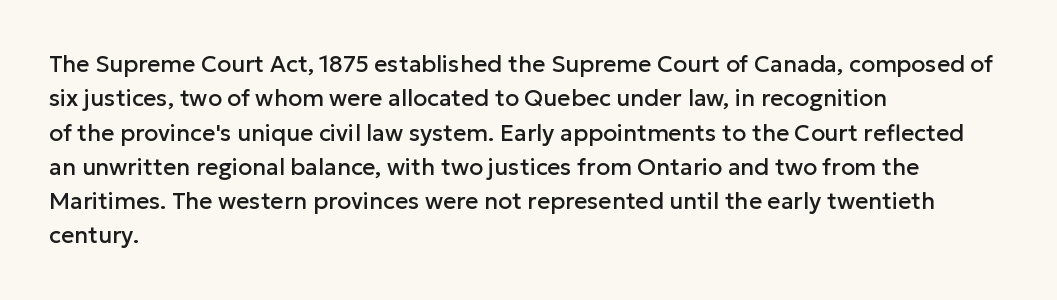
If you drew a ruler down the left edge, every line would touch it. Any mark beneath the type? The region is blank. Vertical spacing — default. It's the straight-up-and-down kind of type.
